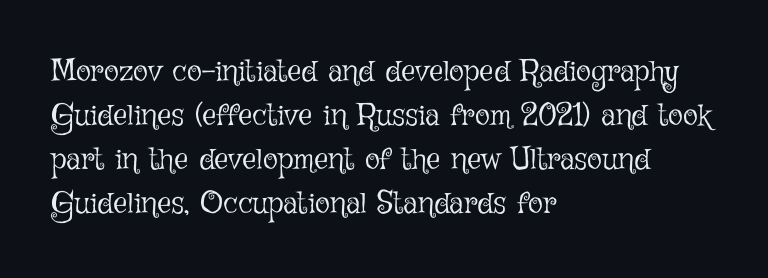
Honestly, the letter spacing is just normal — you wouldn't notice it. Stems and bowls with no extra thickness — not bold. Quick note: underline off. The lines are quadded left. The rendering uses a moderate line-height, typical for paragraphs. This is roman type, the default non-slanted kind.
